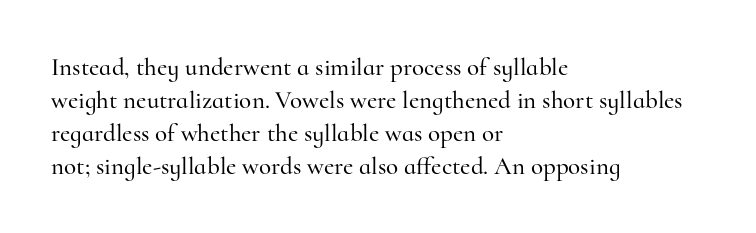
Q: Is the text italic (slanted)? A: No, it is upright.
Q: Is the text underlined? A: No.
Q: How is the paragraph aligned? A: Left-aligned.
Q: Is the spacing between letters normal or unusually wide? A: Normal.
Q: Is the spacing between lines tight, normal or loose? A: Normal.
